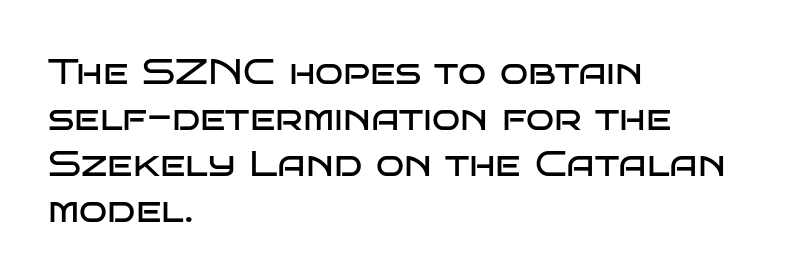
Upright lettering throughout. Compared with typical body copy, the letter spacing here is the same. This is sans-serif lettering, the kind often seen on screens and signage. The weight tops out at a normal text grade. Looks like regular typesetting: each glyph gets only the width it needs. Underline: absent.
